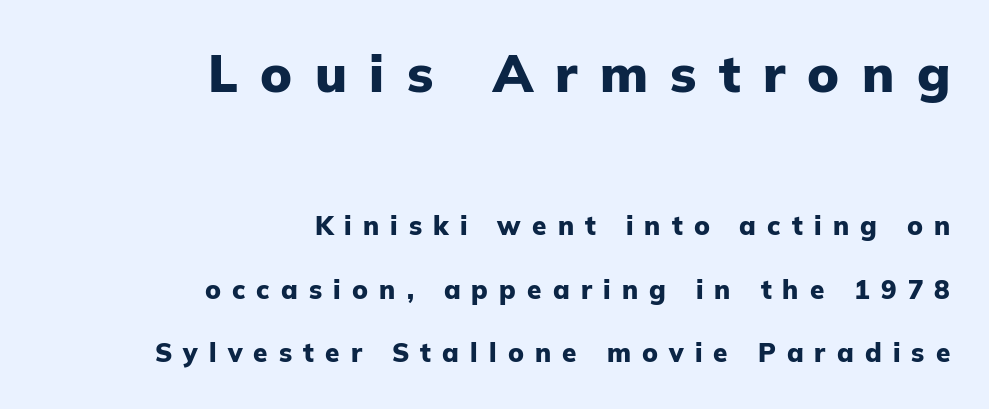
The image shows 52 px heavy sans-serif type, upright; set right-aligned, loose line spacing (2.45x), unusually wide letter spacing (+0.43 em), not underlined; the first (top) block is 2.0x larger; low stroke contrast and a medium x-height.
